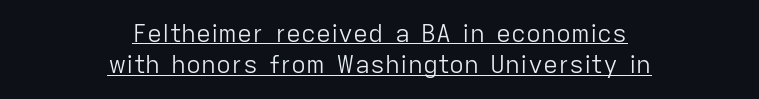
{"italic": "no", "bold": "no", "underline": "yes", "align": "center", "line_spacing": "normal", "line_spacing_ratio": 1.26, "letter_spacing": "normal", "letter_spacing_em": 0.0, "glyph_px": 25}
